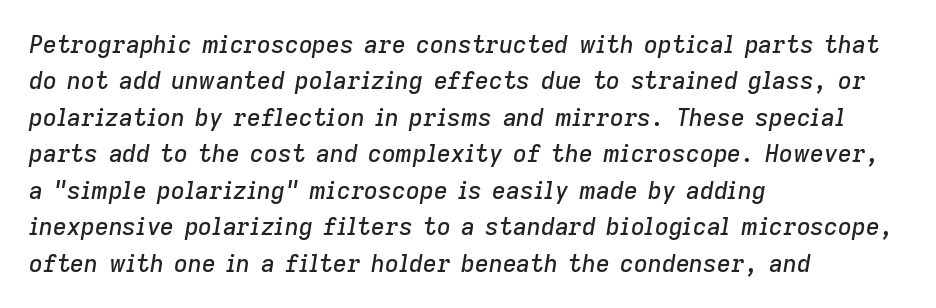
The image shows 24 px text type, italic (leaning right); set left-aligned, normal line spacing (1.52x), normal letter spacing, not underlined.
